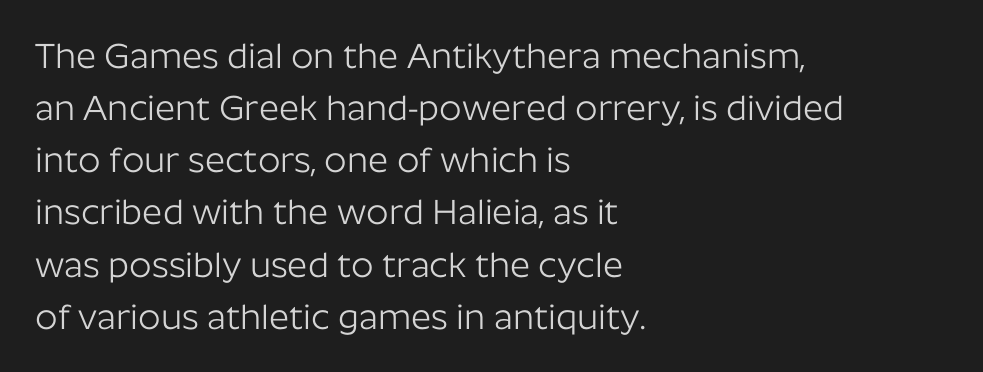
{"serif": "no", "italic": "no", "bold": "no", "weight": "light", "width": "normal", "stroke_contrast": "low", "x_height": "medium", "monospaced": "no", "underline": "no", "align": "left", "line_spacing": "normal", "line_spacing_ratio": 1.49, "letter_spacing": "normal", "letter_spacing_em": 0.0, "glyph_px": 35}
